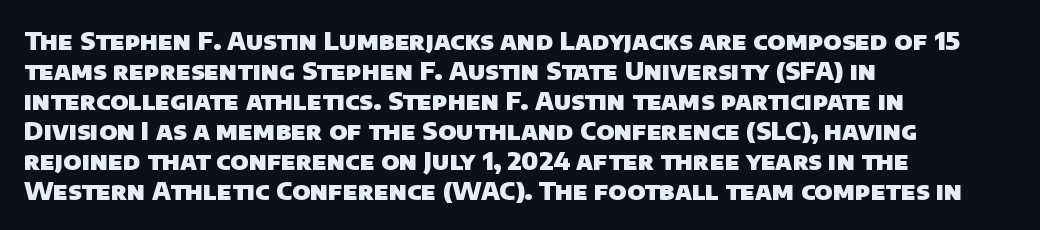
{"bold": "yes", "underline": "no", "align": "left", "line_spacing_ratio": 1.2, "letter_spacing": "normal", "letter_spacing_em": 0.0, "glyph_px": 25}
